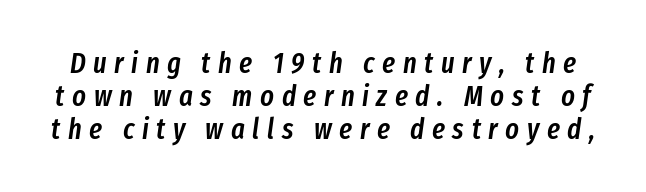
The gaps between neighbouring characters are conspicuously large. One glance says dense: line gaps are narrower than usual. This sample uses an oblique cut, with every glyph tilted off the vertical. The specimen omits any rule beneath the text block's lines. Proportional: the letters do not fall into vertical columns.
